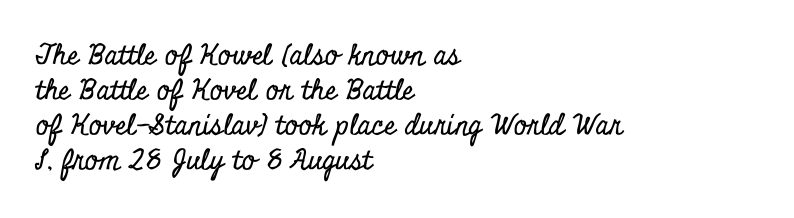
Q: Is the text italic (slanted)? A: Yes.
Q: Is the typeface a serif or a sans-serif typeface? A: Serif.
Q: Is the text underlined? A: No.
Q: How is the paragraph aligned? A: Left-aligned.
Q: Is the spacing between letters normal or unusually wide? A: Normal.
Q: Is the spacing between lines tight, normal or loose? A: Normal.
Q: Width (condensed, normal, or wide)? A: Condensed.
Q: Stroke contrast? A: Low.
Q: x-height? A: Small.
Q: Monospaced? A: No.
